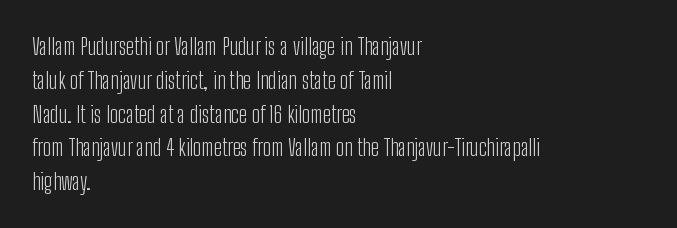
The image shows 23 px text type, upright; set left-aligned, normal line spacing (1.47x), normal letter spacing, not underlined.
